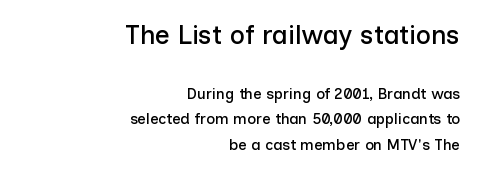
The glyphs are unaccompanied by any horizontal stroke below them. Every character sits straight up, as roman type does. Line endings align vertically; line beginnings do not. Nobody touched the tracking dial on this one. The space between consecutive lines is moderate. Scale decreases going downward across the two blocks.
